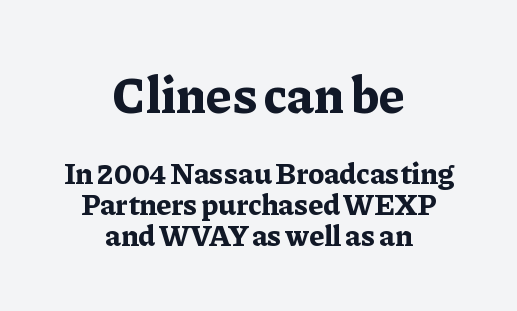
Q: Is the text bold? A: Yes.
Q: Is the text italic (slanted)? A: No, it is upright.
Q: Is the typeface a serif or a sans-serif typeface? A: Serif.
Q: Is the text underlined? A: No.
Q: How is the paragraph aligned? A: Centered.
Q: Is the spacing between letters normal or unusually wide? A: Normal.
Q: Is the spacing between lines tight, normal or loose? A: Tight.
Q: Which block of text is set in a larger size, the first (top) or the second (bottom)? A: The first (top) one.
Q: Width (condensed, normal, or wide)? A: Normal.
Q: Stroke contrast? A: Low.
Q: x-height? A: Medium.
Q: Monospaced? A: No.
